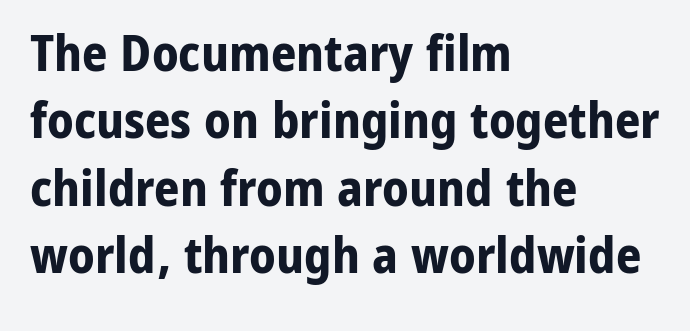
{"serif": "no", "italic": "no", "bold": "yes", "weight": "bold", "width": "normal", "stroke_contrast": "low", "x_height": "medium", "monospaced": "no", "underline": "no", "align": "left", "line_spacing": "normal", "line_spacing_ratio": 1.35, "letter_spacing": "normal", "letter_spacing_em": 0.0, "glyph_px": 50}
